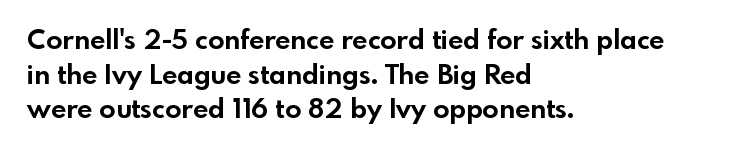
Q: Is the text bold? A: Yes.
Q: Is the text italic (slanted)? A: No, it is upright.
Q: Is the text underlined? A: No.
Q: How is the paragraph aligned? A: Left-aligned.
Q: Is the spacing between letters normal or unusually wide? A: Normal.
Q: Is the spacing between lines tight, normal or loose? A: Normal.
